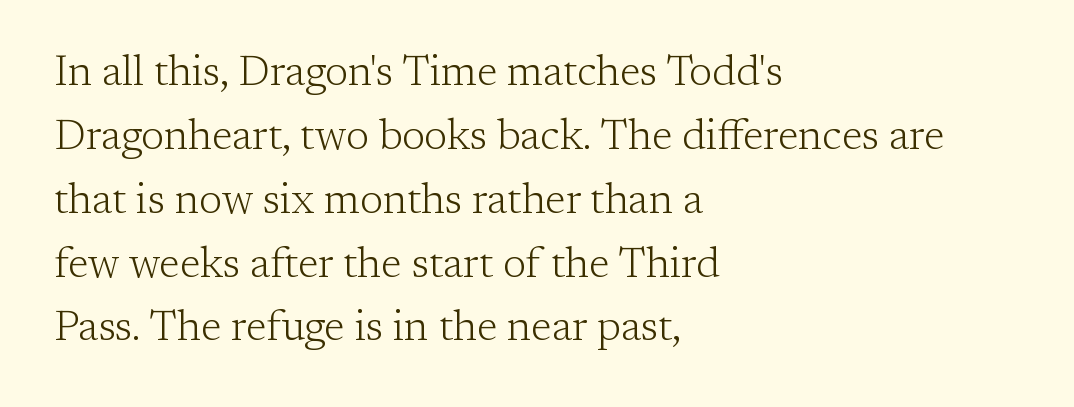
This sample uses an upright cut, with every glyph sitting square on the baseline. Quick note: interline space is typical. Is this a fixed-width face? No — the glyphs have proportional, varying widths. The letterforms sit shoulder to shoulder at normal distance. Alignment: flush left.
